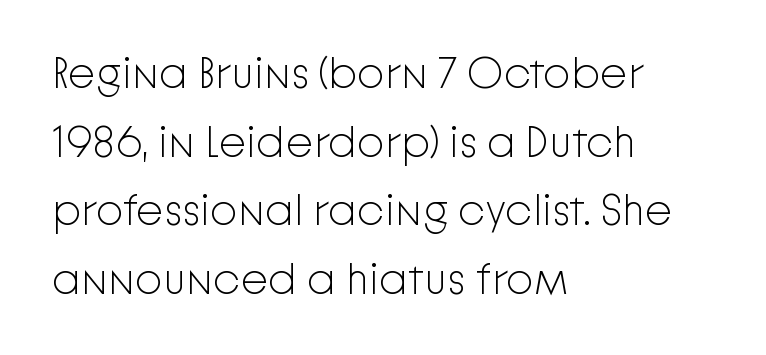
The image shows 44 px light sans-serif type, upright; set left-aligned, normal line spacing (1.56x), normal letter spacing, not underlined; low stroke contrast and a medium x-height.
